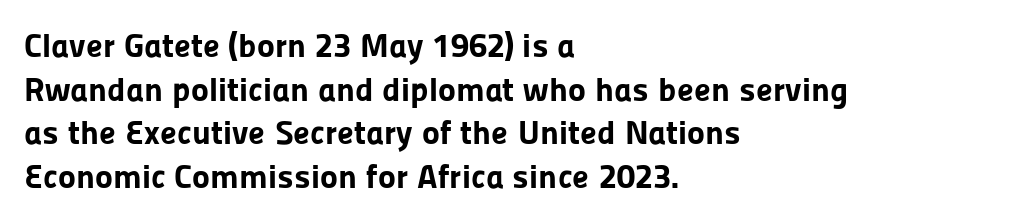
{"serif": "no", "italic": "no", "bold": "yes", "weight": "bold", "width": "normal", "stroke_contrast": "low", "x_height": "medium", "monospaced": "no", "underline": "no", "align": "left", "line_spacing": "normal", "line_spacing_ratio": 1.28, "letter_spacing": "normal", "letter_spacing_em": 0.0, "glyph_px": 34}
